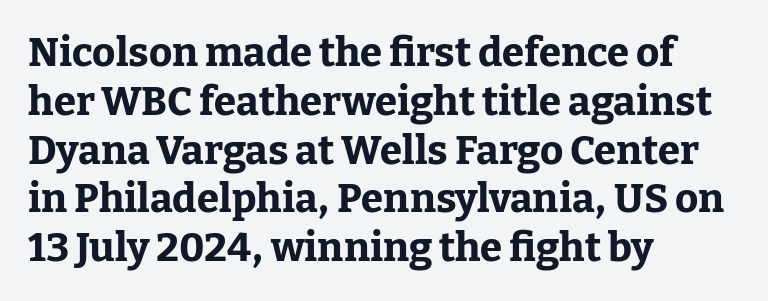
Q: Is the text bold? A: Yes.
Q: Is the text italic (slanted)? A: No, it is upright.
Q: Is the typeface a serif or a sans-serif typeface? A: Serif.
Q: Is the text underlined? A: No.
Q: How is the paragraph aligned? A: Left-aligned.
Q: Is the spacing between letters normal or unusually wide? A: Normal.
Q: Width (condensed, normal, or wide)? A: Normal.
Q: Stroke contrast? A: Low.
Q: x-height? A: Medium.
Q: Monospaced? A: No.
